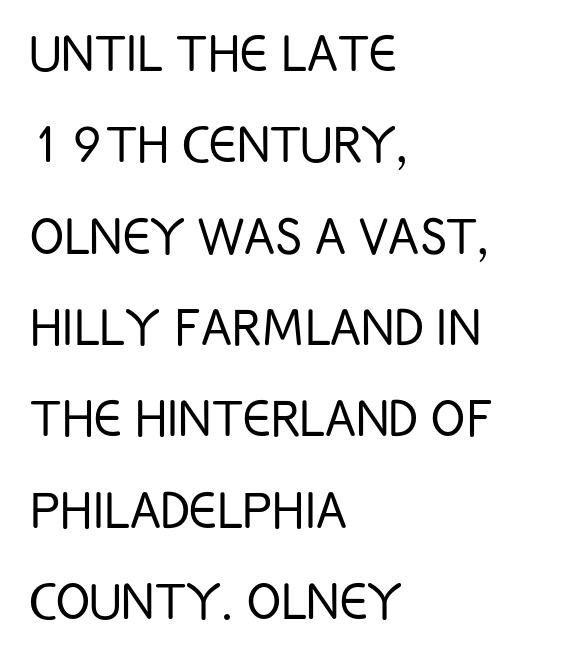
Q: Is the text bold? A: No.
Q: Is the text italic (slanted)? A: No, it is upright.
Q: Is the typeface a serif or a sans-serif typeface? A: Sans-serif.
Q: Is the text underlined? A: No.
Q: How is the paragraph aligned? A: Left-aligned.
Q: Is the spacing between letters normal or unusually wide? A: Normal.
Q: Is the spacing between lines tight, normal or loose? A: Normal.
Q: Width (condensed, normal, or wide)? A: Condensed.
Q: Stroke contrast? A: Low.
Q: x-height? A: Large.
Q: Monospaced? A: No.
